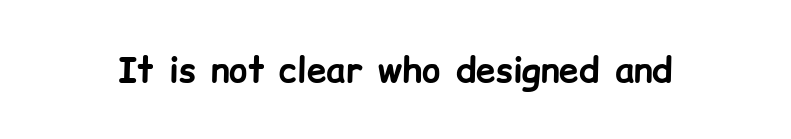
{"serif": "no", "italic": "no", "bold": "yes", "weight": "bold", "width": "normal", "stroke_contrast": "low", "x_height": "medium", "monospaced": "no", "underline": "no", "letter_spacing": "normal", "letter_spacing_em": 0.0, "glyph_px": 35}
